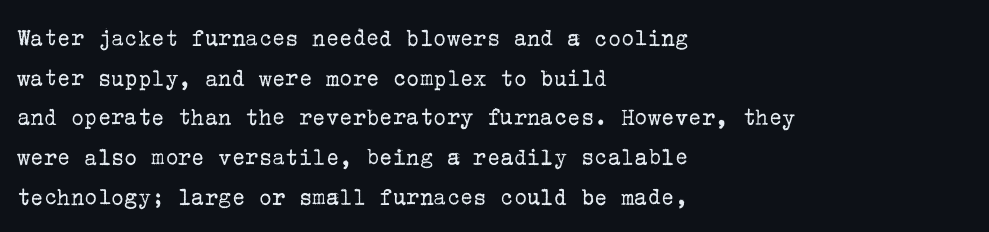
The image shows 25 px text type, upright; set left-aligned, normal line spacing (1.59x), normal letter spacing, not underlined.
